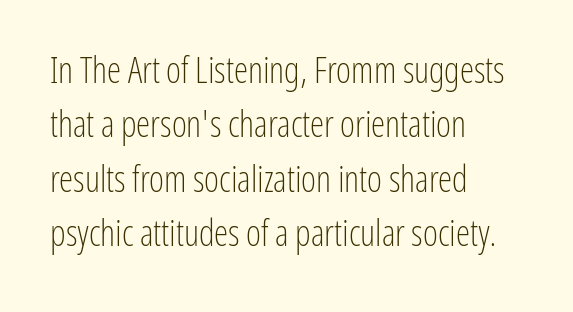
Q: Is the text bold? A: No.
Q: Is the text italic (slanted)? A: No, it is upright.
Q: Is the typeface a serif or a sans-serif typeface? A: Sans-serif.
Q: Is the text underlined? A: No.
Q: How is the paragraph aligned? A: Left-aligned.
Q: Is the spacing between letters normal or unusually wide? A: Normal.
Q: Is the spacing between lines tight, normal or loose? A: Normal.
Q: Width (condensed, normal, or wide)? A: Condensed.
Q: Stroke contrast? A: Low.
Q: x-height? A: Medium.
Q: Monospaced? A: No.
